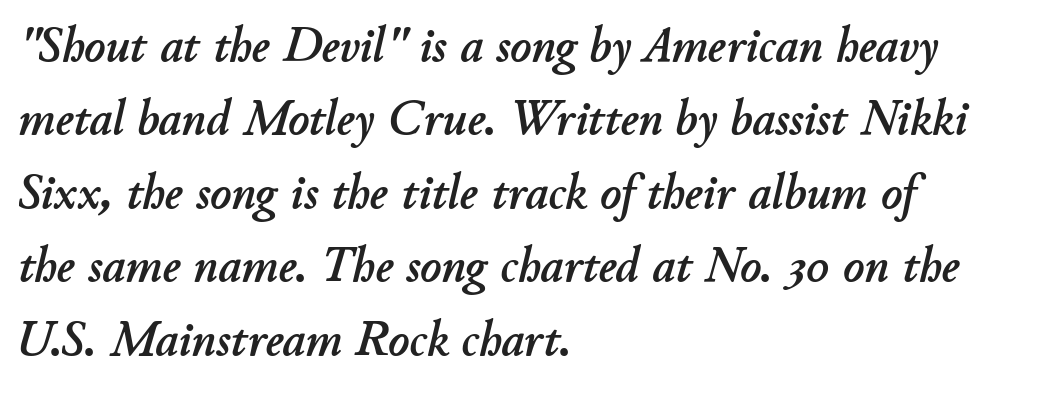
Proportional: the letters do not fall into vertical columns. In terms of leading, this rendering sits right in the middle. The whole block is typeset with a tilt. The passage shown has conventional tracking throughout. Check the space under the baseline: it is left empty.
